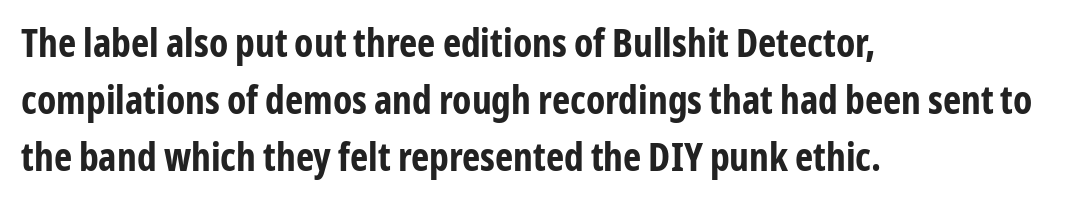
{"serif": "no", "italic": "no", "bold": "yes", "weight": "bold", "width": "condensed", "stroke_contrast": "low", "x_height": "medium", "monospaced": "no", "underline": "no", "align": "left", "line_spacing": "normal", "line_spacing_ratio": 1.46, "letter_spacing": "normal", "letter_spacing_em": 0.0, "glyph_px": 39}
